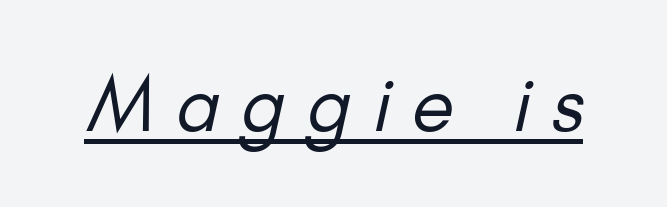
The image shows 76 px regular-weight sans-serif type; set unusually wide letter spacing (+0.28 em), underlined; low stroke contrast and a small x-height.
